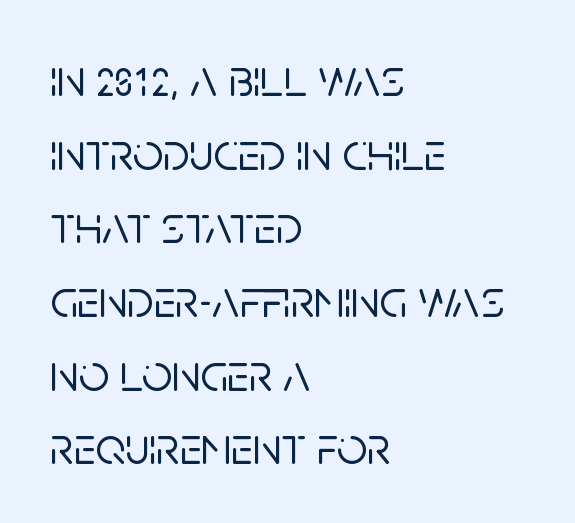
The image shows 53 px sans-serif type, upright; set left-aligned, normal line spacing (1.39x), normal letter spacing, not underlined; low stroke contrast and a large x-height.
